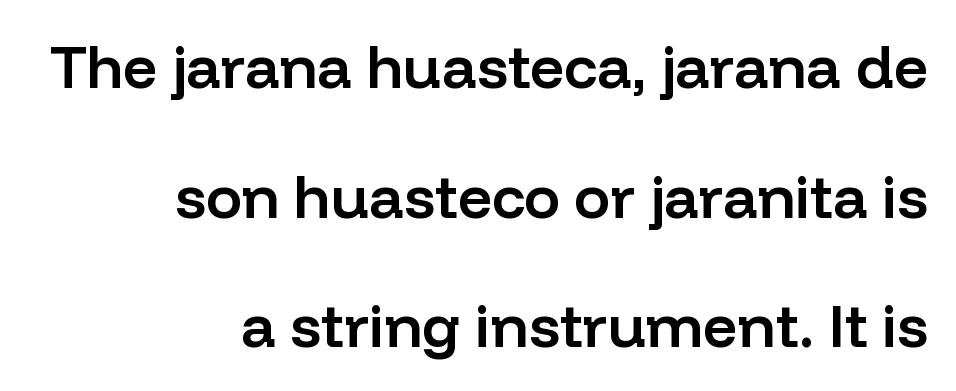
Characters remain perfectly vertical along every line. Each row of text sits above clean, open space. This block would shrink considerably if given ordinary leading; it's expanded now. In CSS terms this would be text-align: right. Spacing verdict: proportional, widths tailored to each character. Notice the strokes are somewhat thickened but not fully heavy: this is a semibold.
